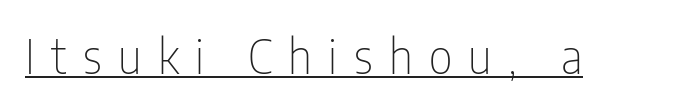
This is the regular roman posture of the typeface. The passage shown is typeset with a sans-serif family. Spacing between characters has been opened up far beyond the box default. No chunkiness to these letters — they're not bold. A rule runs beneath these lines of type. Varying glyph widths throughout — classic text-font behaviour.
